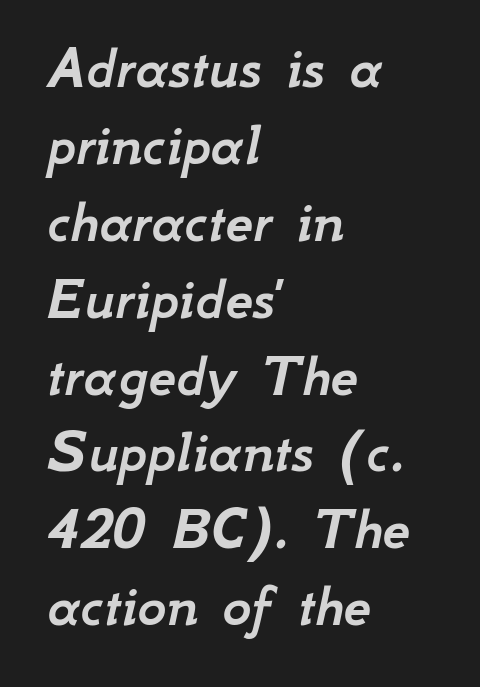
One-word summary of the alignment: left. Every character sits at an angle, as italics do. Decoration check: the copy has no underline. Words appear dense and cohesive because spacing is normal. The rendering uses natural spacing where letterforms have individual widths.
